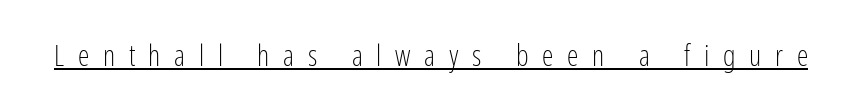
The image shows 29 px light, condensed sans-serif type, upright; set unusually wide letter spacing (+0.47 em), underlined; low stroke contrast and a medium x-height.
